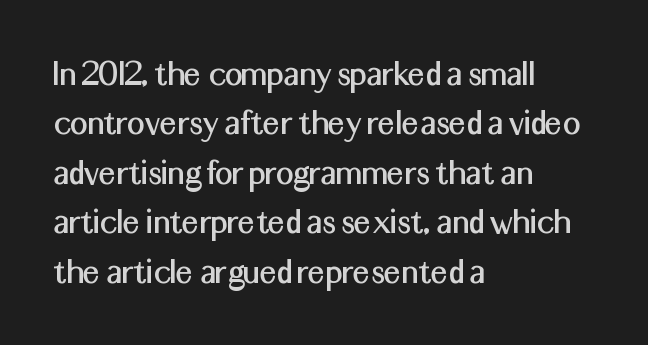
{"serif": "no", "italic": "no", "width": "normal", "stroke_contrast": "medium", "x_height": "medium", "monospaced": "no", "underline": "no", "align": "left", "line_spacing": "normal", "line_spacing_ratio": 1.3, "letter_spacing": "normal", "letter_spacing_em": 0.0, "glyph_px": 38}
